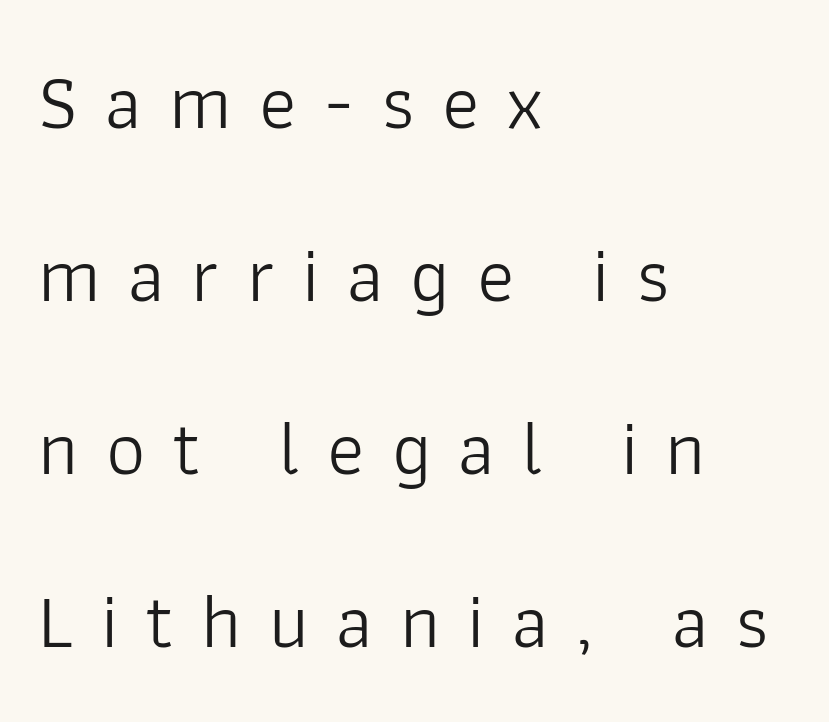
Q: Is the text bold? A: No.
Q: Is the text italic (slanted)? A: No, it is upright.
Q: Is the typeface a serif or a sans-serif typeface? A: Sans-serif.
Q: Is the text underlined? A: No.
Q: How is the paragraph aligned? A: Left-aligned.
Q: Is the spacing between letters normal or unusually wide? A: Unusually wide.
Q: Is the spacing between lines tight, normal or loose? A: Loose.
Q: Width (condensed, normal, or wide)? A: Normal.
Q: Stroke contrast? A: Low.
Q: x-height? A: Medium.
Q: Monospaced? A: No.
